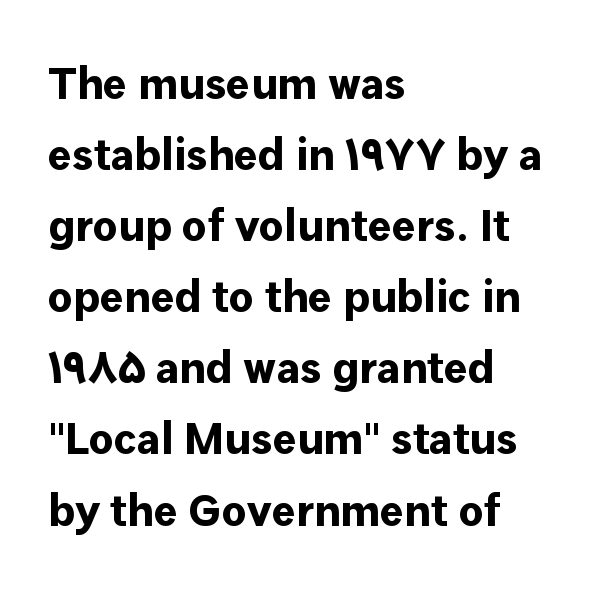
{"serif": "no", "italic": "no", "bold": "yes", "weight": "bold", "width": "normal", "stroke_contrast": "low", "x_height": "medium", "monospaced": "no", "underline": "no", "align": "left", "line_spacing": "normal", "line_spacing_ratio": 1.58, "letter_spacing": "normal", "letter_spacing_em": 0.0, "glyph_px": 45}
